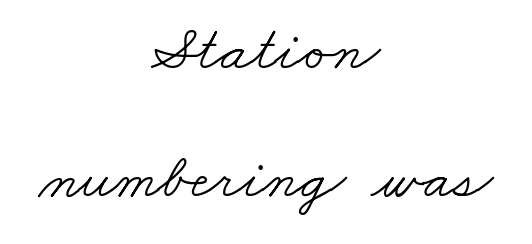
The letters carry serifs — small finishing strokes at the ends of their stems. Weight: in the light-to-regular range. Think of a printed novel: that variable character pitch is what you see here. Honestly, the letter spacing is just normal — you wouldn't notice it.
